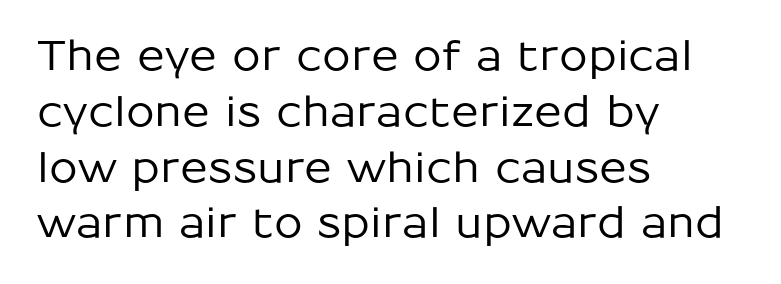
{"serif": "no", "italic": "no", "width": "normal", "stroke_contrast": "low", "x_height": "medium", "monospaced": "no", "underline": "no", "align": "left", "line_spacing": "normal", "line_spacing_ratio": 1.36, "letter_spacing": "normal", "letter_spacing_em": 0.0, "glyph_px": 41}
